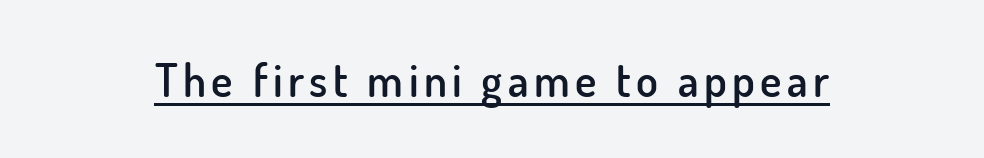
Q: Is the text bold? A: Semi-bold.
Q: Is the text italic (slanted)? A: No, it is upright.
Q: Is the typeface a serif or a sans-serif typeface? A: Sans-serif.
Q: Is the text underlined? A: Yes.
Q: Width (condensed, normal, or wide)? A: Normal.
Q: Stroke contrast? A: Low.
Q: x-height? A: Small.
Q: Monospaced? A: No.
